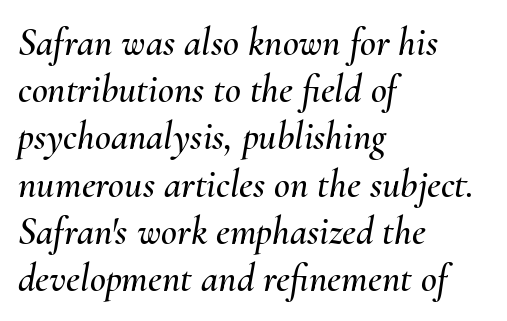
{"italic": "yes", "lean": "right", "slant_degrees": 10, "width": "normal", "stroke_contrast": "medium", "x_height": "small", "monospaced": "no", "underline": "no", "align": "left", "line_spacing_ratio": 1.21, "letter_spacing": "normal", "letter_spacing_em": 0.0, "glyph_px": 39}
